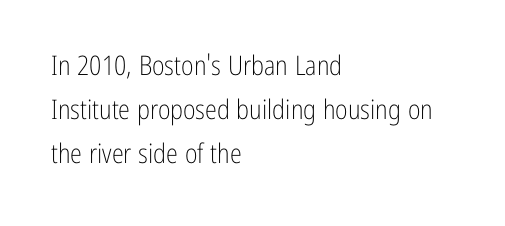
{"italic": "no", "bold": "no", "underline": "no", "align": "left", "line_spacing": "normal", "line_spacing_ratio": 1.63, "letter_spacing": "normal", "letter_spacing_em": 0.0, "glyph_px": 27}
